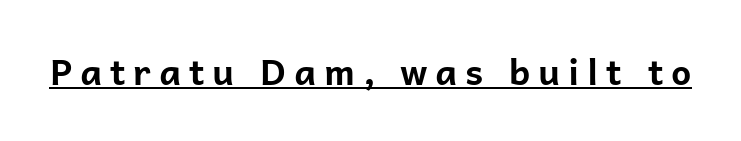
The image shows 36 px bold sans-serif type, upright; set unusually wide letter spacing (+0.22 em), underlined; low stroke contrast and a medium x-height.
